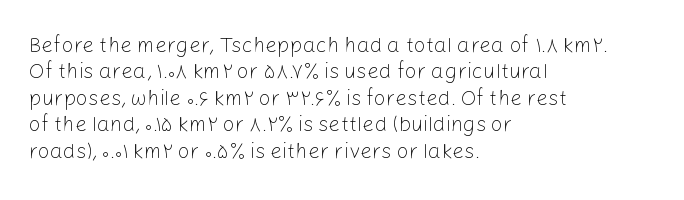
{"italic": "no", "bold": "no", "underline": "no", "align": "left", "line_spacing": "normal", "line_spacing_ratio": 1.26, "letter_spacing": "normal", "letter_spacing_em": 0.0, "glyph_px": 21}
